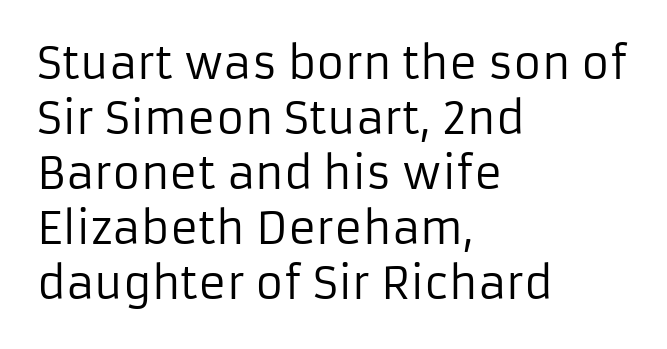
{"serif": "no", "italic": "no", "bold": "no", "weight": "regular", "width": "normal", "stroke_contrast": "low", "x_height": "medium", "monospaced": "no", "underline": "no", "align": "left", "line_spacing": "normal", "line_spacing_ratio": 1.28, "letter_spacing": "normal", "letter_spacing_em": 0.0, "glyph_px": 43}
